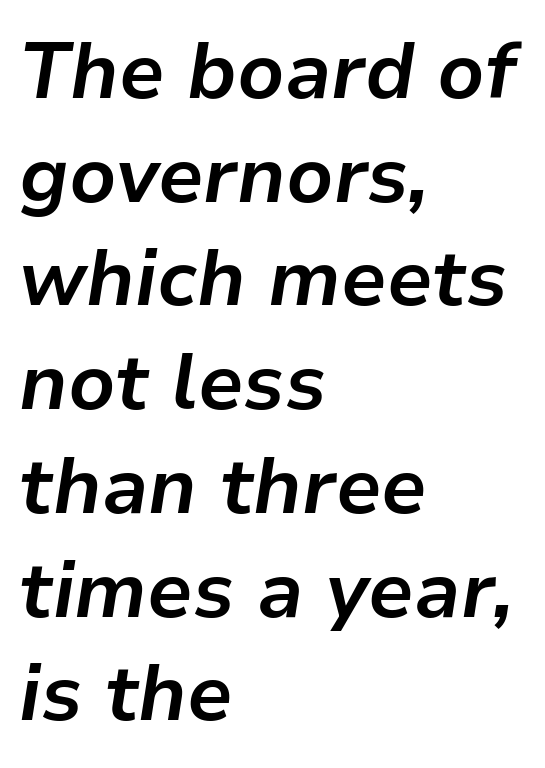
{"italic": "yes", "lean": "right", "slant_degrees": 9, "bold": "yes", "weight": "bold", "width": "normal", "stroke_contrast": "low", "x_height": "medium", "monospaced": "no", "underline": "no", "align": "left", "line_spacing": "normal", "line_spacing_ratio": 1.33, "letter_spacing": "normal", "letter_spacing_em": 0.0, "glyph_px": 78}
